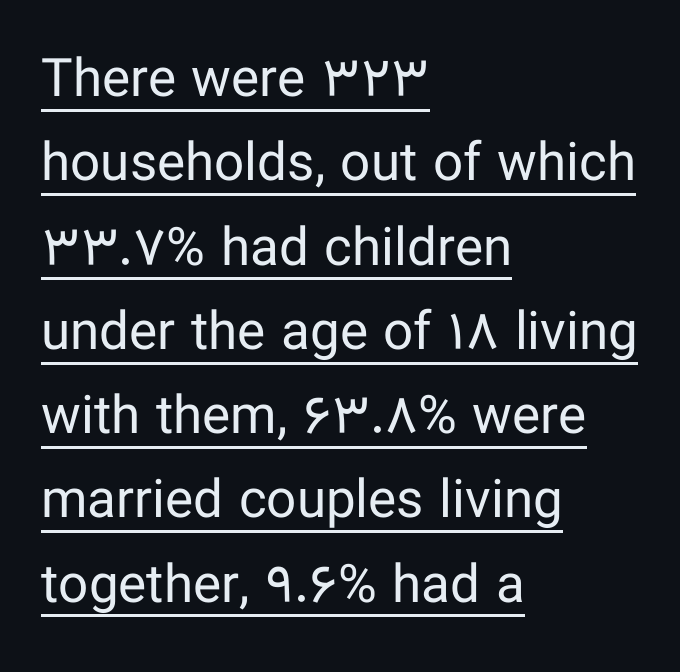
{"serif": "no", "italic": "no", "bold": "no", "weight": "regular", "width": "normal", "stroke_contrast": "low", "x_height": "medium", "monospaced": "no", "underline": "yes", "align": "left", "line_spacing": "normal", "line_spacing_ratio": 1.59, "letter_spacing": "normal", "letter_spacing_em": 0.0, "glyph_px": 53}
